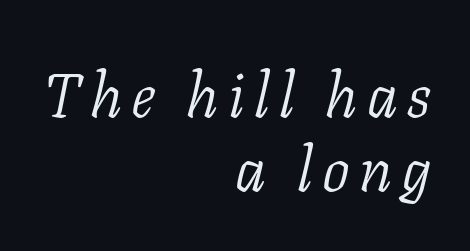
The image shows 62 px light serif type, italic (leaning right); set right-aligned, line spacing 1.2x, not underlined; low stroke contrast and a medium x-height.
